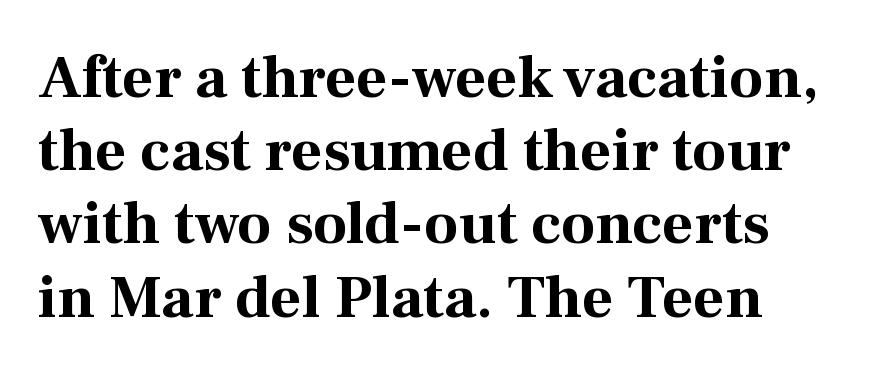
Q: Is the text bold? A: Yes.
Q: Is the text italic (slanted)? A: No, it is upright.
Q: Is the typeface a serif or a sans-serif typeface? A: Serif.
Q: Is the text underlined? A: No.
Q: Is the spacing between letters normal or unusually wide? A: Normal.
Q: Width (condensed, normal, or wide)? A: Normal.
Q: Stroke contrast? A: Medium.
Q: x-height? A: Medium.
Q: Monospaced? A: No.
